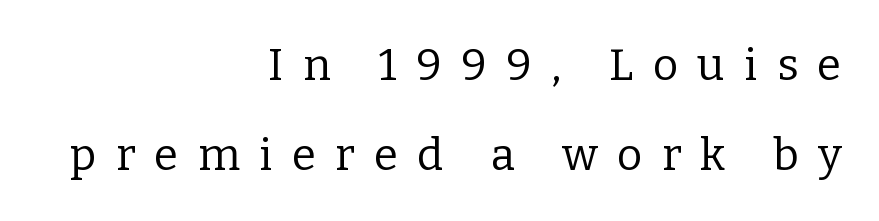
The passage shown is not underscored anywhere. Notice how the passage keeps a crisp vertical edge on the right only. The designer went with a serif here, giving each stem small feet. The font's upright variant was chosen for this text. Each new line begins a long way beneath the previous one.
